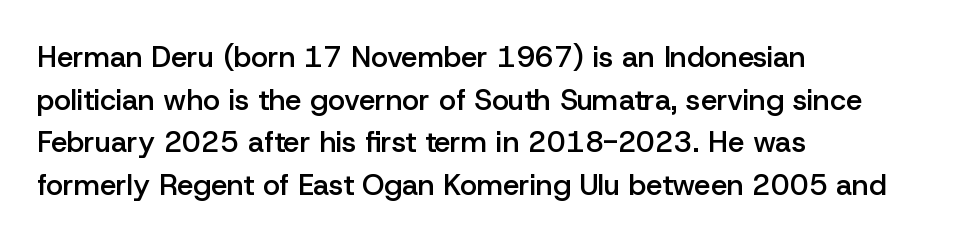
{"serif": "no", "italic": "no", "bold": "semi", "weight": "semibold", "width": "normal", "stroke_contrast": "low", "x_height": "medium", "monospaced": "no", "underline": "no", "align": "left", "line_spacing": "normal", "line_spacing_ratio": 1.47, "letter_spacing": "normal", "letter_spacing_em": 0.0, "glyph_px": 29}
